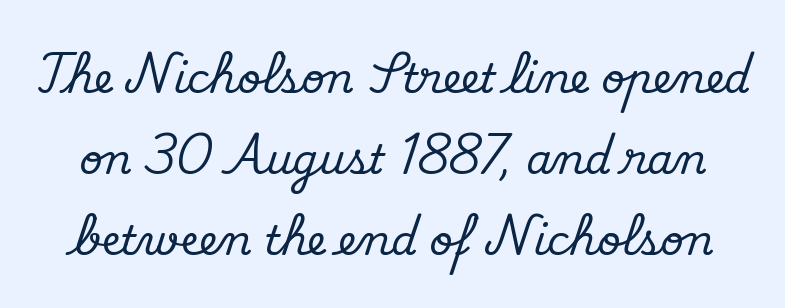
Note: serifs present on the glyphs. Line spacing here is loose. This sample has the flowing, uneven cadence of proportional lettering. The passage shown is not underscored anywhere.
